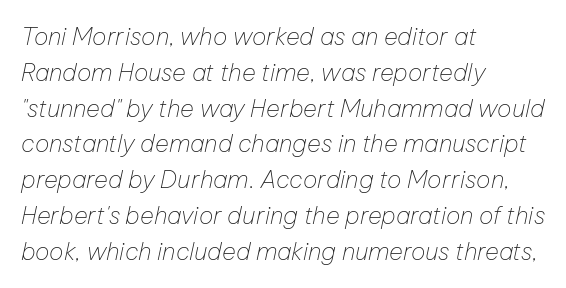
The image shows 24 px text type, italic (leaning right); set left-aligned, normal line spacing (1.49x), normal letter spacing, not underlined.
